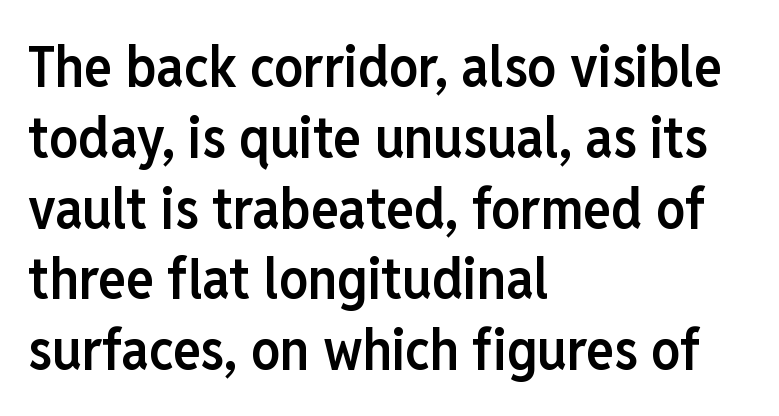
Q: Is the text bold? A: Semi-bold.
Q: Is the text italic (slanted)? A: No, it is upright.
Q: Is the typeface a serif or a sans-serif typeface? A: Sans-serif.
Q: Is the text underlined? A: No.
Q: How is the paragraph aligned? A: Left-aligned.
Q: Is the spacing between letters normal or unusually wide? A: Normal.
Q: Width (condensed, normal, or wide)? A: Condensed.
Q: Stroke contrast? A: Low.
Q: x-height? A: Medium.
Q: Monospaced? A: No.
